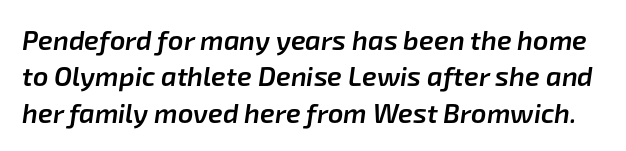
{"italic": "yes", "lean": "right", "slant_degrees": 8, "bold": "semi", "underline": "no", "line_spacing": "normal", "line_spacing_ratio": 1.35, "letter_spacing": "normal", "letter_spacing_em": 0.0, "glyph_px": 27}
